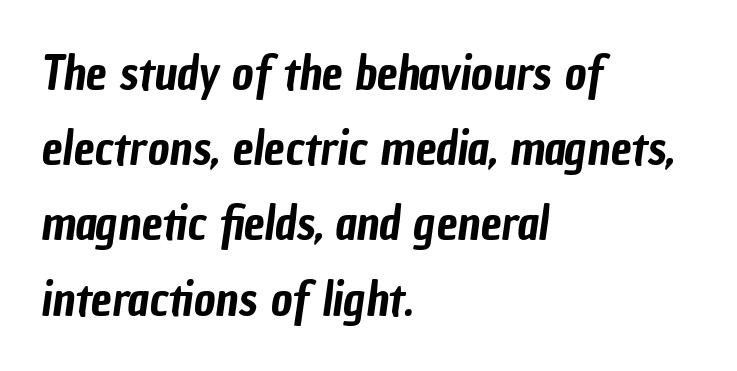
The image shows 47 px condensed sans-serif type; set left-aligned, normal line spacing (1.6x), normal letter spacing, not underlined; low stroke contrast and a medium x-height.
